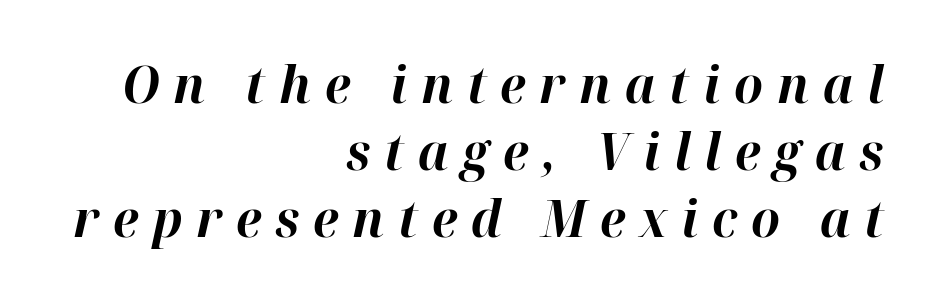
The image shows 51 px bold type, italic (leaning right); set right-aligned, normal line spacing (1.31x), unusually wide letter spacing (+0.27 em), not underlined; high stroke contrast and a medium x-height.
